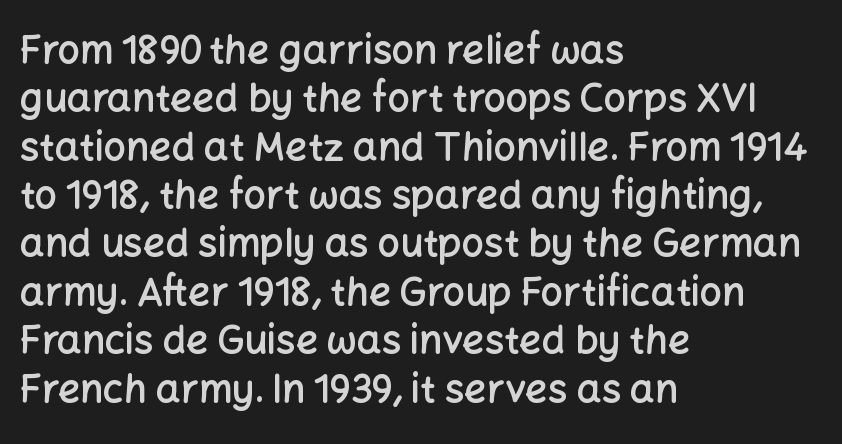
{"serif": "no", "italic": "no", "bold": "semi", "weight": "semibold", "width": "normal", "stroke_contrast": "low", "x_height": "medium", "monospaced": "no", "underline": "no", "align": "left", "line_spacing_ratio": 1.24, "letter_spacing": "normal", "letter_spacing_em": 0.0, "glyph_px": 39}
